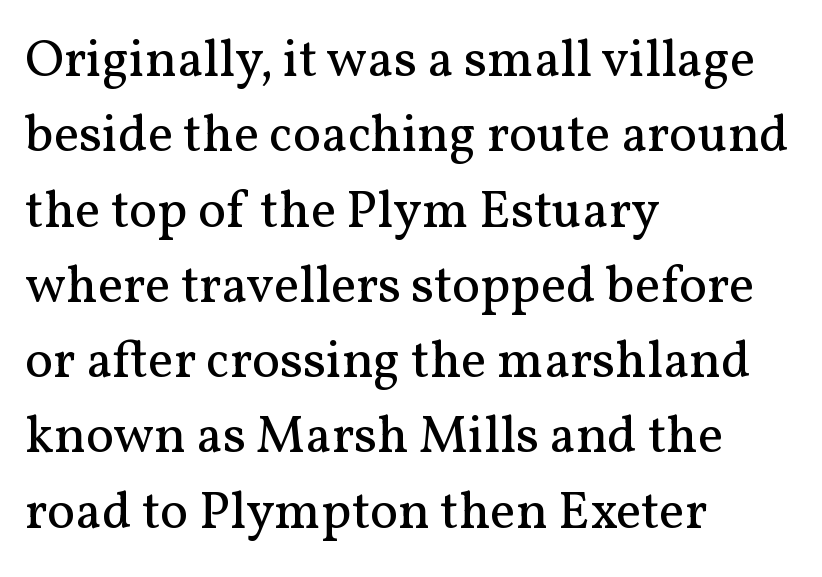
The image shows 53 px regular-weight serif type, upright; set left-aligned, normal line spacing (1.42x), normal letter spacing, not underlined; medium stroke contrast and a medium x-height.
